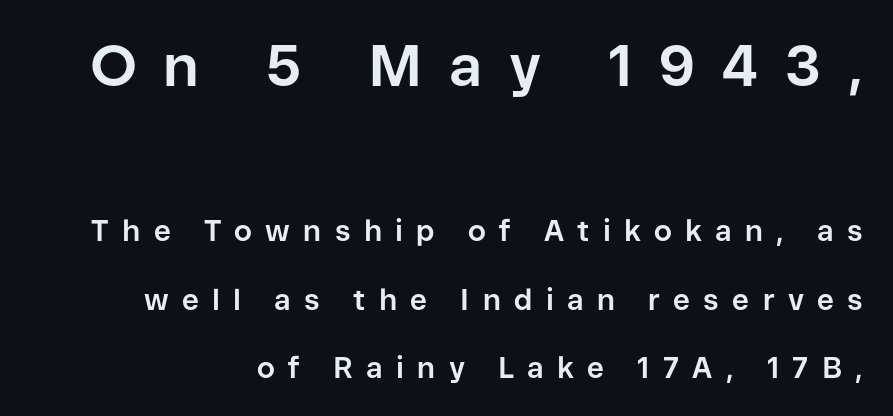
The image shows 58 px bold sans-serif type, upright; set right-aligned, loose line spacing (2.36x), unusually wide letter spacing (+0.46 em), not underlined; the first (top) block is 2.0x larger; low stroke contrast and a medium x-height.
